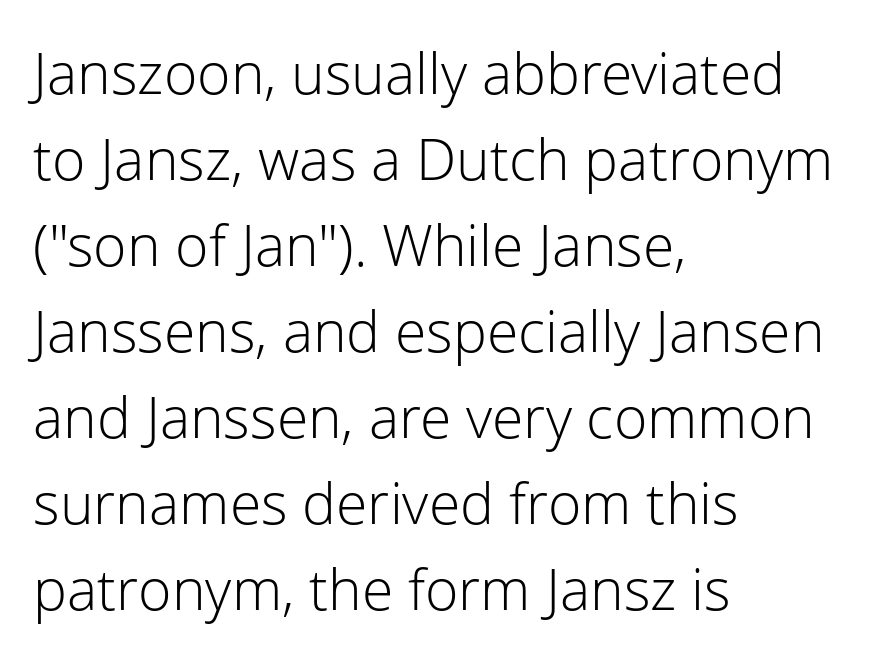
The image shows 57 px light sans-serif type, upright; set left-aligned, normal line spacing (1.51x), normal letter spacing, not underlined; low stroke contrast and a medium x-height.
